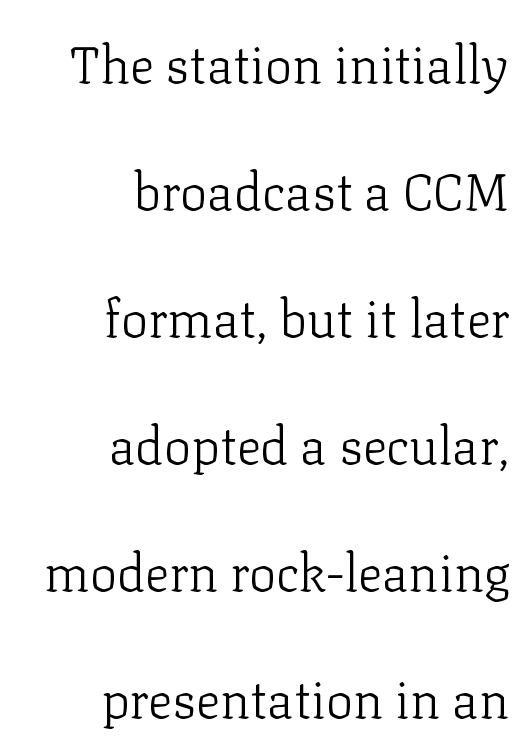
Q: Is the text bold? A: No.
Q: Is the text italic (slanted)? A: No, it is upright.
Q: Is the typeface a serif or a sans-serif typeface? A: Serif.
Q: Is the text underlined? A: No.
Q: How is the paragraph aligned? A: Right-aligned.
Q: Is the spacing between letters normal or unusually wide? A: Normal.
Q: Is the spacing between lines tight, normal or loose? A: Loose.
Q: Width (condensed, normal, or wide)? A: Normal.
Q: Stroke contrast? A: Low.
Q: x-height? A: Medium.
Q: Monospaced? A: No.
